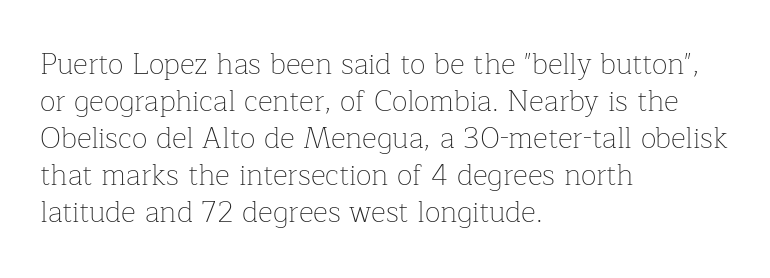
Q: Is the text bold? A: No.
Q: Is the text italic (slanted)? A: No, it is upright.
Q: Is the typeface a serif or a sans-serif typeface? A: Serif.
Q: Is the text underlined? A: No.
Q: How is the paragraph aligned? A: Left-aligned.
Q: Is the spacing between letters normal or unusually wide? A: Normal.
Q: Is the spacing between lines tight, normal or loose? A: Normal.
Q: Width (condensed, normal, or wide)? A: Normal.
Q: Stroke contrast? A: Low.
Q: x-height? A: Medium.
Q: Monospaced? A: No.
